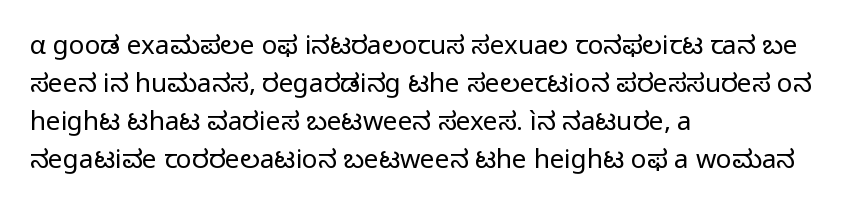
Q: Is the text bold? A: No.
Q: Is the text italic (slanted)? A: No, it is upright.
Q: Is the text underlined? A: No.
Q: How is the paragraph aligned? A: Left-aligned.
Q: Is the spacing between letters normal or unusually wide? A: Normal.
Q: Is the spacing between lines tight, normal or loose? A: Normal.
